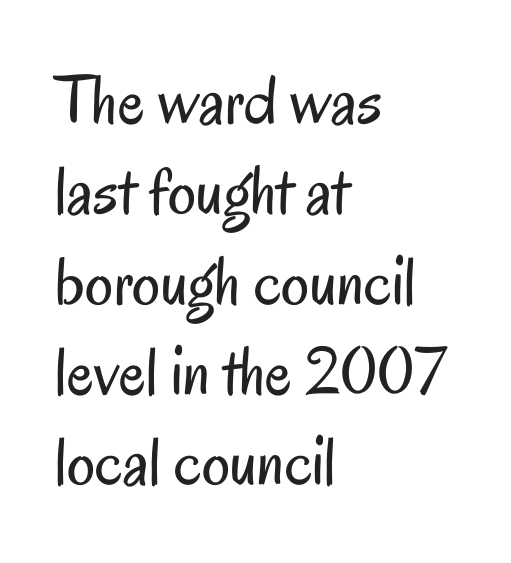
{"serif": "no", "italic": "no", "bold": "no", "weight": "regular", "width": "condensed", "stroke_contrast": "low", "x_height": "small", "monospaced": "no", "underline": "no", "align": "left", "line_spacing": "normal", "line_spacing_ratio": 1.29, "letter_spacing": "normal", "letter_spacing_em": 0.0, "glyph_px": 70}
